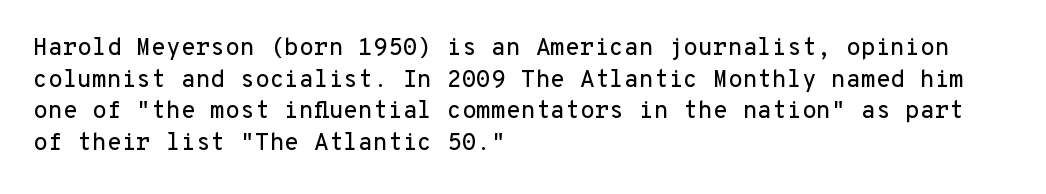
The letterforms sit shoulder to shoulder at normal distance. In terms of leading, this rendering sits right in the middle. The rendering anchors every line to the left-hand side. Style check: upright.
